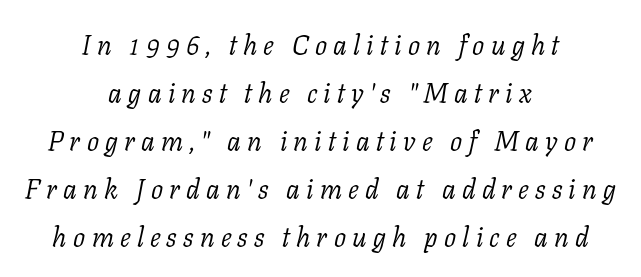
Q: Is the text bold? A: No.
Q: Is the text italic (slanted)? A: Yes, it leans right by about 11 degrees.
Q: Is the text underlined? A: No.
Q: How is the paragraph aligned? A: Centered.
Q: Is the spacing between letters normal or unusually wide? A: Unusually wide.
